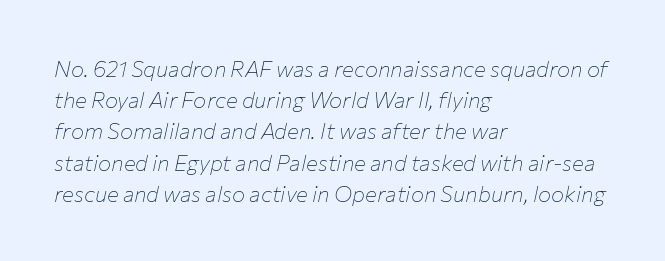
The image shows 22 px text type, italic (leaning right); set left-aligned, normal line spacing (1.42x), normal letter spacing, not underlined.
